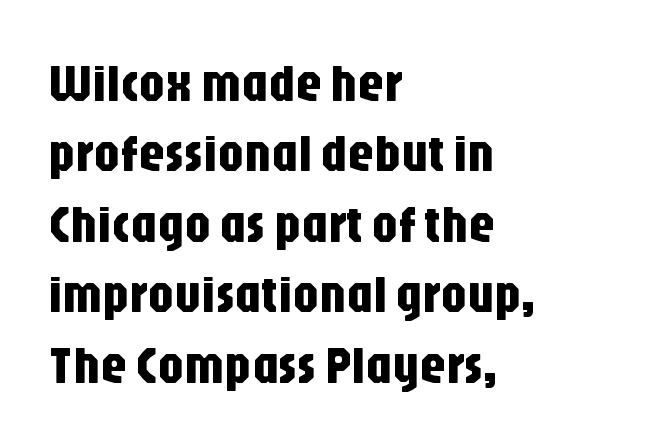
Q: Is the text italic (slanted)? A: No, it is upright.
Q: Is the typeface a serif or a sans-serif typeface? A: Sans-serif.
Q: Is the text underlined? A: No.
Q: How is the paragraph aligned? A: Left-aligned.
Q: Is the spacing between letters normal or unusually wide? A: Normal.
Q: Is the spacing between lines tight, normal or loose? A: Normal.
Q: Width (condensed, normal, or wide)? A: Condensed.
Q: Stroke contrast? A: Low.
Q: x-height? A: Large.
Q: Monospaced? A: No.
